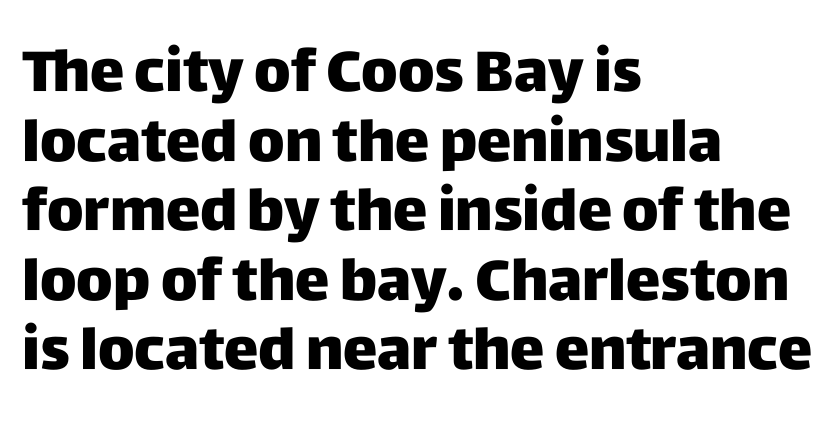
{"serif": "no", "italic": "no", "bold": "yes", "weight": "heavy", "width": "normal", "stroke_contrast": "low", "x_height": "large", "monospaced": "no", "underline": "no", "align": "left", "line_spacing_ratio": 1.2, "letter_spacing": "normal", "letter_spacing_em": 0.0, "glyph_px": 58}
